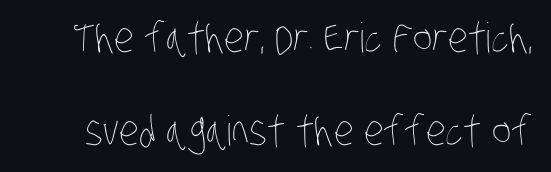
{"bold": "no", "weight": "thin", "width": "condensed", "stroke_contrast": "low", "x_height": "large", "monospaced": "no", "underline": "no", "line_spacing": "loose", "line_spacing_ratio": 2.28, "letter_spacing": "normal", "letter_spacing_em": 0.0, "glyph_px": 41}
